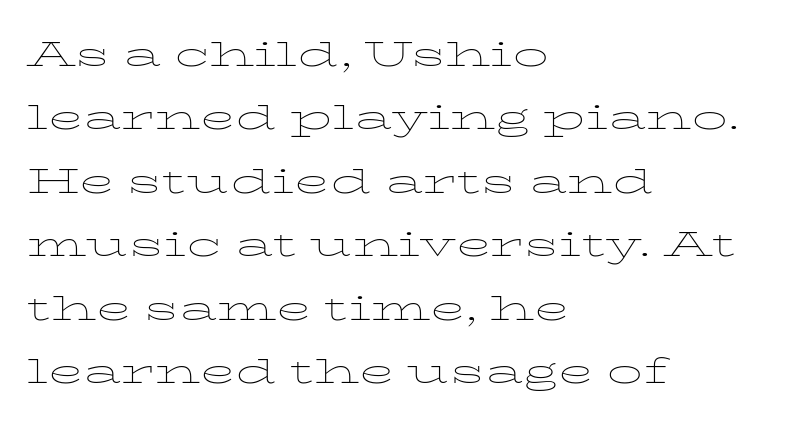
Q: Is the text bold? A: No.
Q: Is the text italic (slanted)? A: No, it is upright.
Q: Is the text underlined? A: No.
Q: How is the paragraph aligned? A: Left-aligned.
Q: Is the spacing between letters normal or unusually wide? A: Normal.
Q: Is the spacing between lines tight, normal or loose? A: Normal.
Q: Width (condensed, normal, or wide)? A: Wide.
Q: Stroke contrast? A: Low.
Q: x-height? A: Medium.
Q: Monospaced? A: No.
